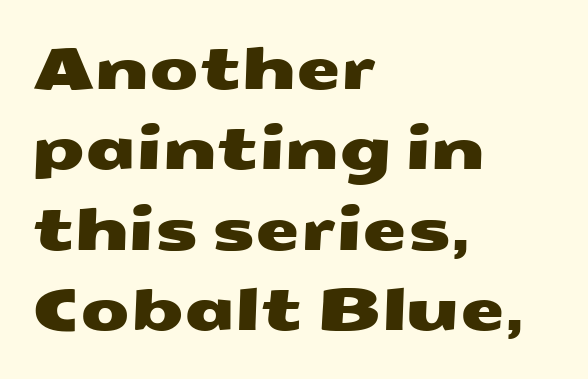
{"serif": "no", "width": "wide", "stroke_contrast": "medium", "x_height": "medium", "monospaced": "no", "underline": "no", "align": "left", "line_spacing": "normal", "line_spacing_ratio": 1.41, "letter_spacing": "normal", "letter_spacing_em": 0.0, "glyph_px": 57}
